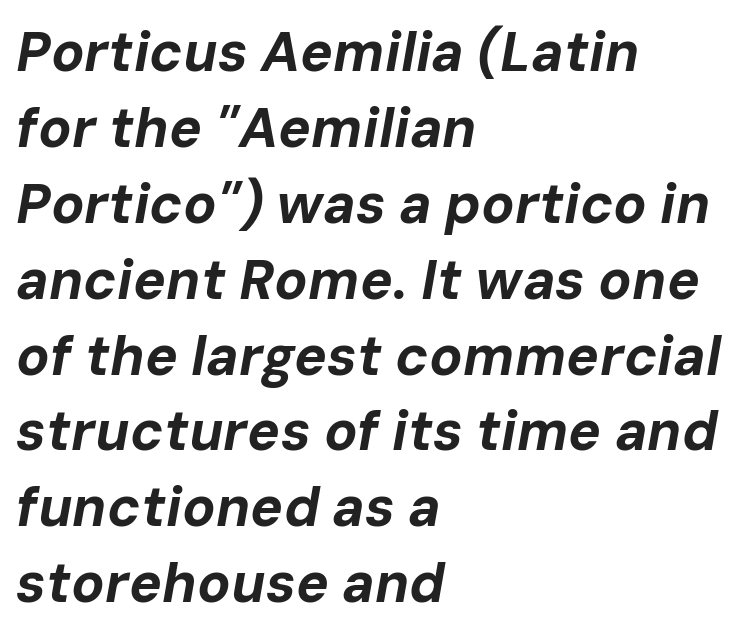
Q: Is the text bold? A: Yes.
Q: Is the text italic (slanted)? A: Yes, it leans right by about 10 degrees.
Q: Is the text underlined? A: No.
Q: How is the paragraph aligned? A: Left-aligned.
Q: Is the spacing between letters normal or unusually wide? A: Normal.
Q: Is the spacing between lines tight, normal or loose? A: Normal.
Q: Width (condensed, normal, or wide)? A: Normal.
Q: Stroke contrast? A: Low.
Q: x-height? A: Medium.
Q: Monospaced? A: No.
